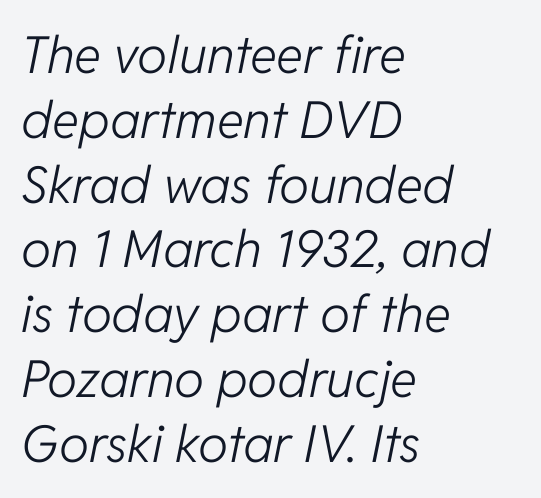
Varying glyph widths throughout — classic text-font behaviour. Looking at the ascenders, they clearly lean. No extra tracking has been applied to these lines. Any mark beneath the type? The region is blank.
